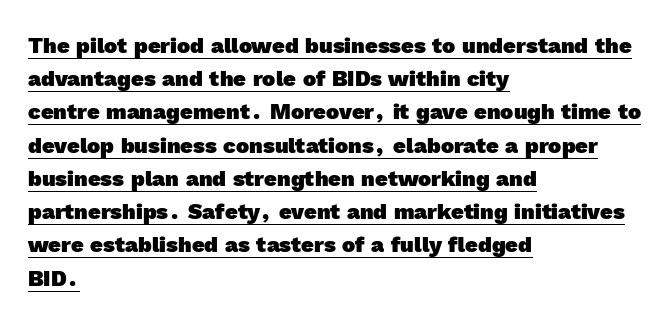
{"bold": "yes", "underline": "yes", "align": "left", "line_spacing": "normal", "line_spacing_ratio": 1.51, "letter_spacing": "normal", "letter_spacing_em": 0.0, "glyph_px": 22}
